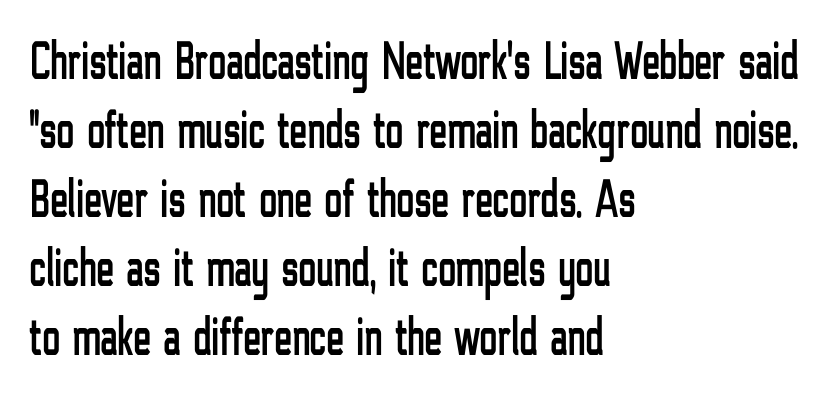
The image shows 54 px condensed sans-serif type, upright; set left-aligned, normal line spacing (1.28x), normal letter spacing, not underlined; low stroke contrast and a medium x-height.
